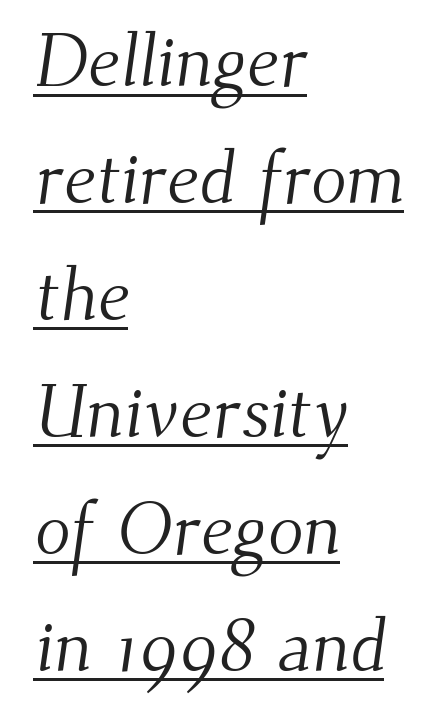
These lines are composed in type with serifs. A continuous stroke trails under the words, as in a hyperlink. Notice how the passage keeps a crisp vertical edge on the left only. Varying glyph widths throughout — classic text-font behaviour.
